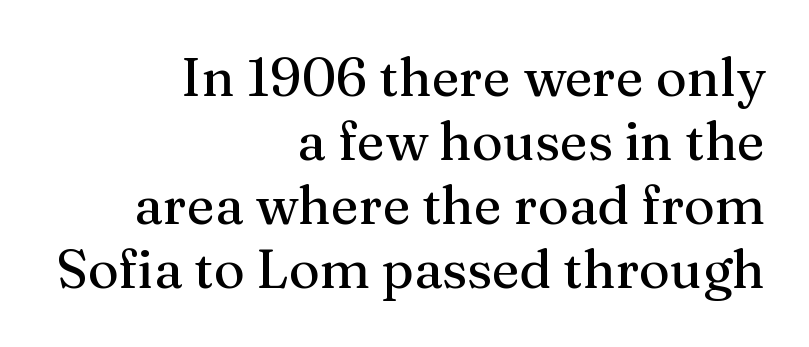
The image shows 53 px serif type, upright; set right-aligned, line spacing 1.21x, normal letter spacing, not underlined; medium stroke contrast and a medium x-height.
